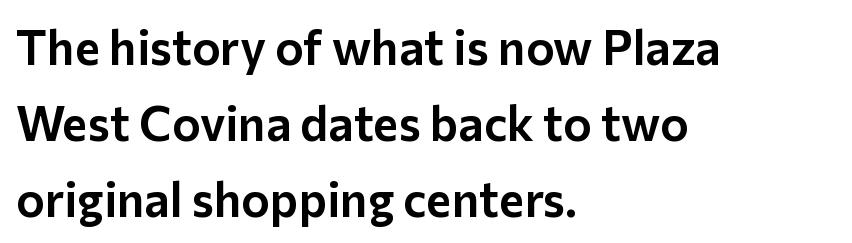
Type without underlining. Left-aligned paragraph, ragged on the right. This sample keeps an unexceptional amount of space between lines. Check where the strokes stop: nothing finishes them off — pure sans. Do the characters align in a grid? No, the font is proportional. Unlike italic type, these characters show no tilt at all.
